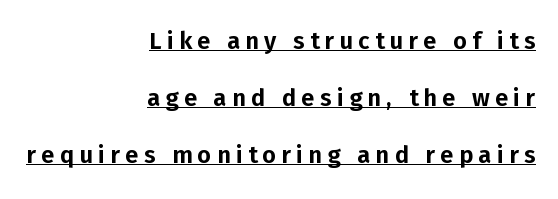
The image shows 24 px text type, upright; set right-aligned, loose line spacing (2.38x), unusually wide letter spacing (+0.22 em), underlined.
